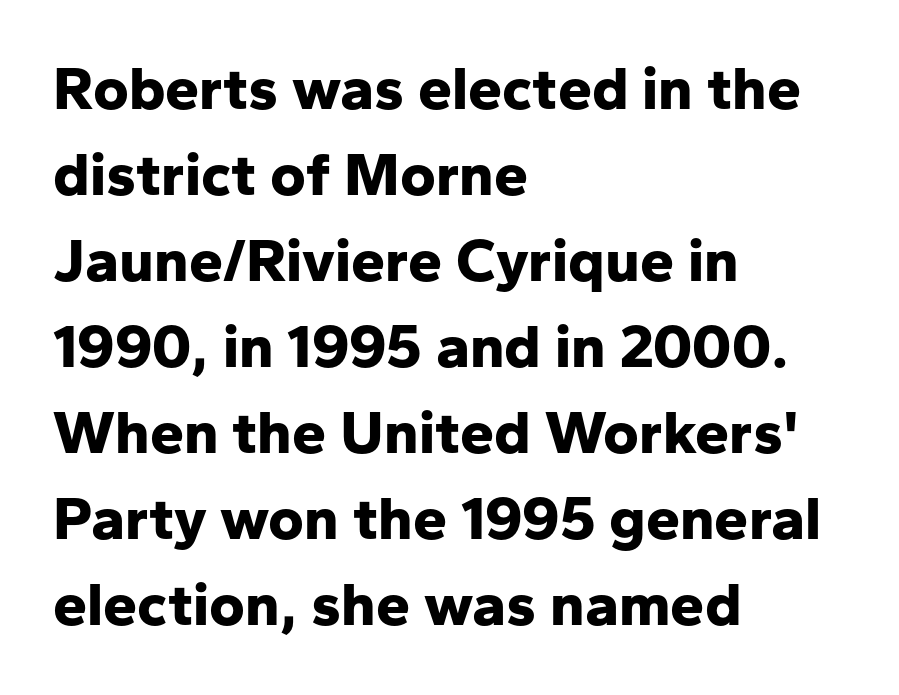
{"serif": "no", "italic": "no", "bold": "yes", "weight": "bold", "width": "normal", "stroke_contrast": "low", "x_height": "medium", "monospaced": "no", "underline": "no", "align": "left", "line_spacing": "normal", "line_spacing_ratio": 1.41, "letter_spacing": "normal", "letter_spacing_em": 0.0, "glyph_px": 61}
